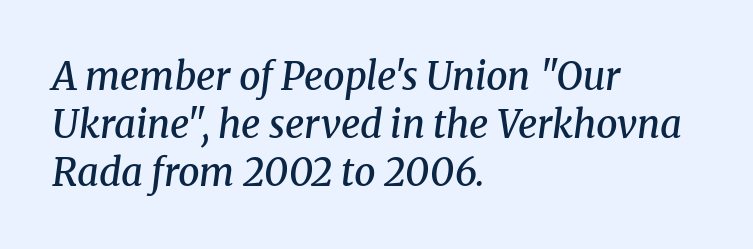
{"serif": "yes", "italic": "yes", "lean": "right", "slant_degrees": 8, "bold": "semi", "weight": "semibold", "width": "normal", "stroke_contrast": "medium", "x_height": "medium", "monospaced": "no", "underline": "no", "align": "left", "line_spacing": "normal", "line_spacing_ratio": 1.26, "letter_spacing": "normal", "letter_spacing_em": 0.0, "glyph_px": 38}
